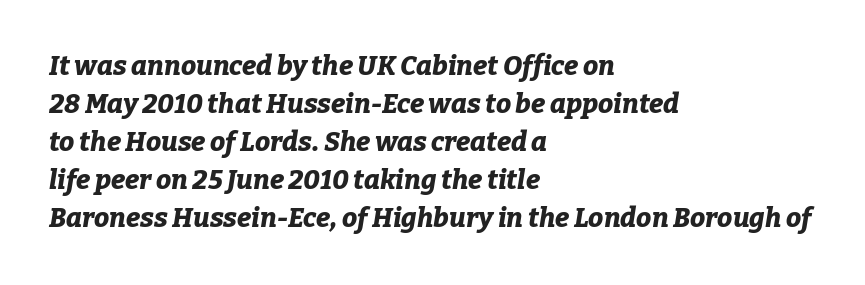
Q: Is the text bold? A: Yes.
Q: Is the text italic (slanted)? A: Yes, it leans right by about 9 degrees.
Q: Is the text underlined? A: No.
Q: How is the paragraph aligned? A: Left-aligned.
Q: Is the spacing between letters normal or unusually wide? A: Normal.
Q: Is the spacing between lines tight, normal or loose? A: Normal.
